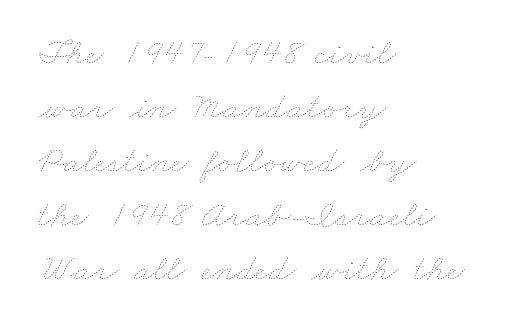
The image shows 38 px thin, wide type; set left-aligned, normal line spacing (1.42x), normal letter spacing, not underlined; low stroke contrast and a small x-height.
